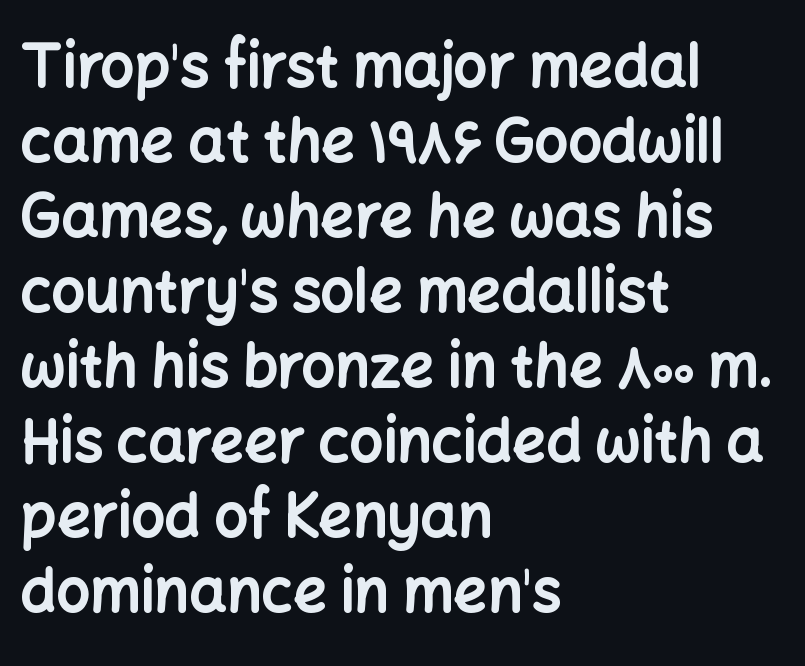
The image shows 59 px bold sans-serif type, upright; set left-aligned, normal line spacing (1.27x), normal letter spacing, not underlined; low stroke contrast and a medium x-height.
